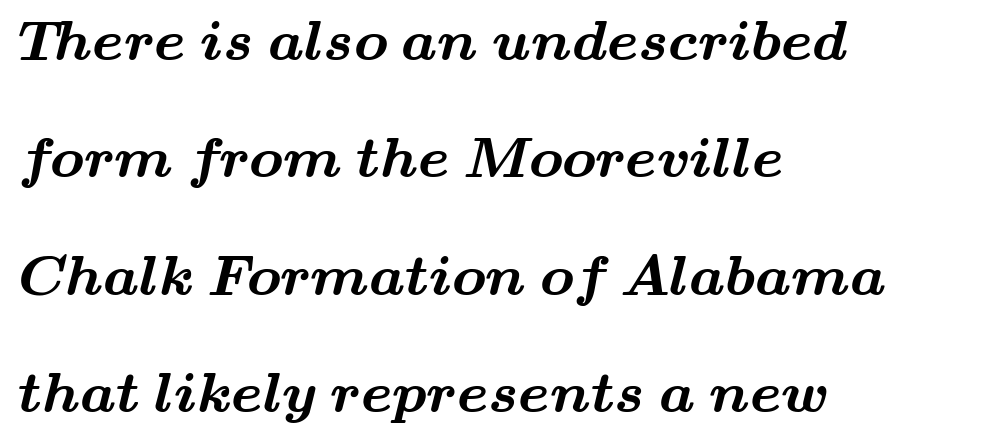
The image shows 57 px bold, wide serif type; set left-aligned, loose line spacing (2.06x), normal letter spacing, not underlined; medium stroke contrast and a small x-height.
